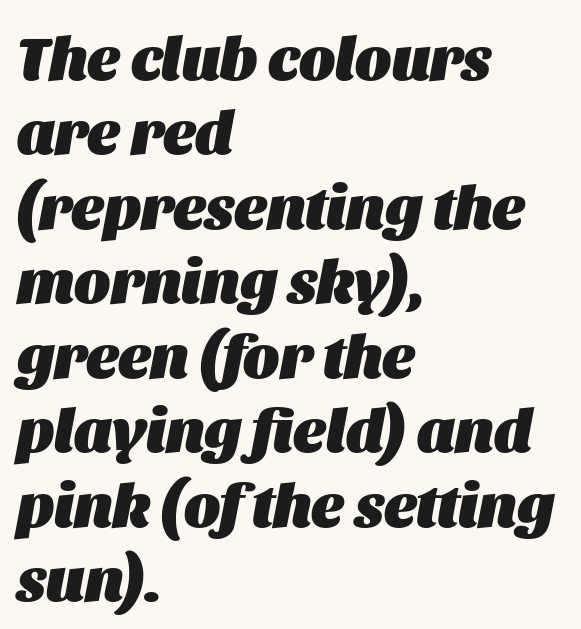
{"italic": "yes", "lean": "right", "slant_degrees": 11, "bold": "yes", "weight": "heavy", "width": "normal", "stroke_contrast": "medium", "x_height": "large", "monospaced": "no", "underline": "no", "align": "left", "line_spacing_ratio": 1.22, "letter_spacing": "normal", "letter_spacing_em": 0.0, "glyph_px": 61}
